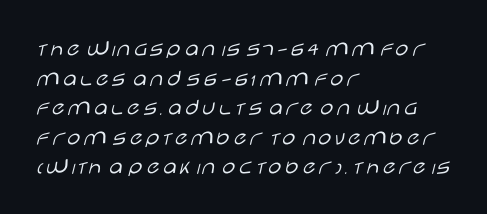
{"bold": "no", "underline": "no", "align": "left", "line_spacing_ratio": 1.23, "letter_spacing": "normal", "letter_spacing_em": 0.0, "glyph_px": 24}
